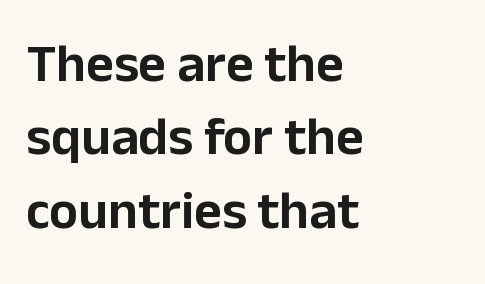
The image shows 54 px sans-serif type, upright; set left-aligned, normal line spacing (1.36x), normal letter spacing, not underlined; low stroke contrast and a medium x-height.
